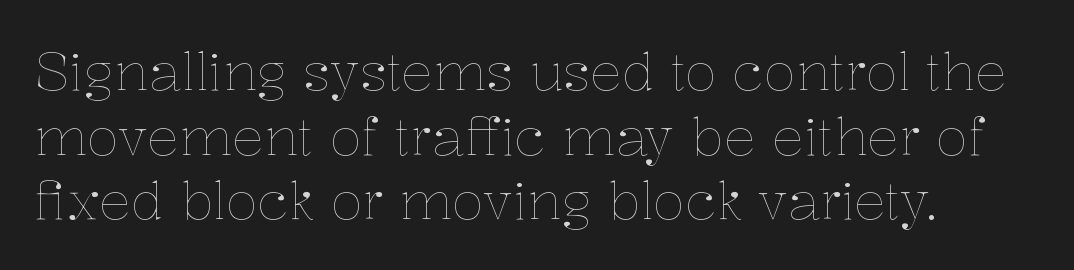
The image shows 53 px thin type, upright; set left-aligned, line spacing 1.22x, normal letter spacing, not underlined; low stroke contrast and a medium x-height.
